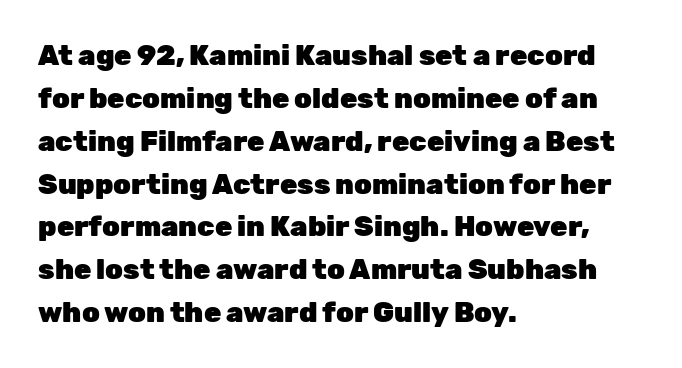
Q: Is the text bold? A: Yes.
Q: Is the text italic (slanted)? A: No, it is upright.
Q: Is the typeface a serif or a sans-serif typeface? A: Sans-serif.
Q: Is the text underlined? A: No.
Q: How is the paragraph aligned? A: Left-aligned.
Q: Is the spacing between letters normal or unusually wide? A: Normal.
Q: Is the spacing between lines tight, normal or loose? A: Normal.
Q: Width (condensed, normal, or wide)? A: Normal.
Q: Stroke contrast? A: Low.
Q: x-height? A: Medium.
Q: Monospaced? A: No.
